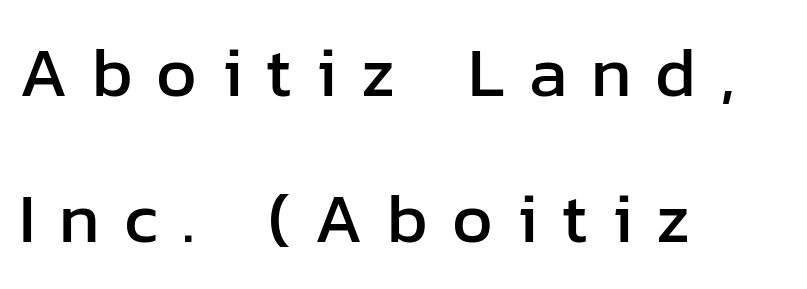
The image shows 70 px sans-serif type, upright; set left-aligned, loose line spacing (2.08x), unusually wide letter spacing (+0.34 em), not underlined; low stroke contrast and a medium x-height.
